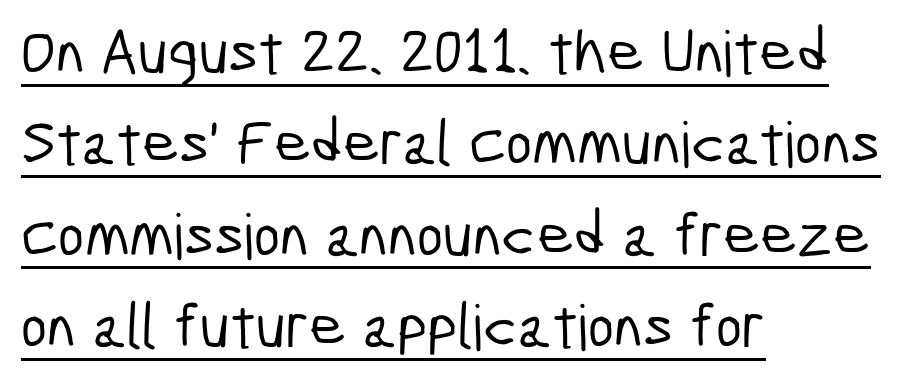
Q: Is the typeface a serif or a sans-serif typeface? A: Sans-serif.
Q: Is the text underlined? A: Yes.
Q: How is the paragraph aligned? A: Left-aligned.
Q: Is the spacing between letters normal or unusually wide? A: Normal.
Q: Is the spacing between lines tight, normal or loose? A: Normal.
Q: Width (condensed, normal, or wide)? A: Condensed.
Q: Stroke contrast? A: Low.
Q: x-height? A: Medium.
Q: Monospaced? A: No.
